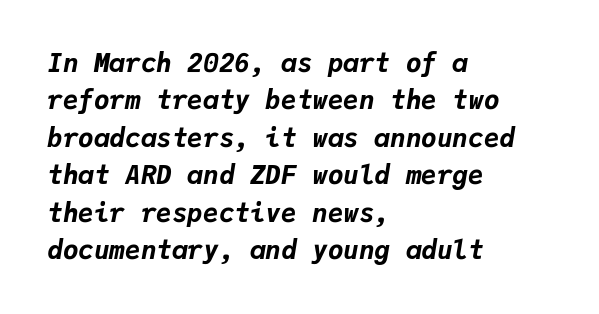
The image shows 26 px bold type, italic (leaning right); set left-aligned, normal line spacing (1.44x), normal letter spacing, not underlined.
